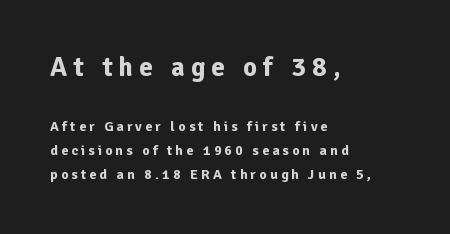
The image shows 27 px bold type, upright; set left-aligned, normal line spacing (1.69x), unusually wide letter spacing (+0.23 em), not underlined; the first (top) block is 1.93x larger.
